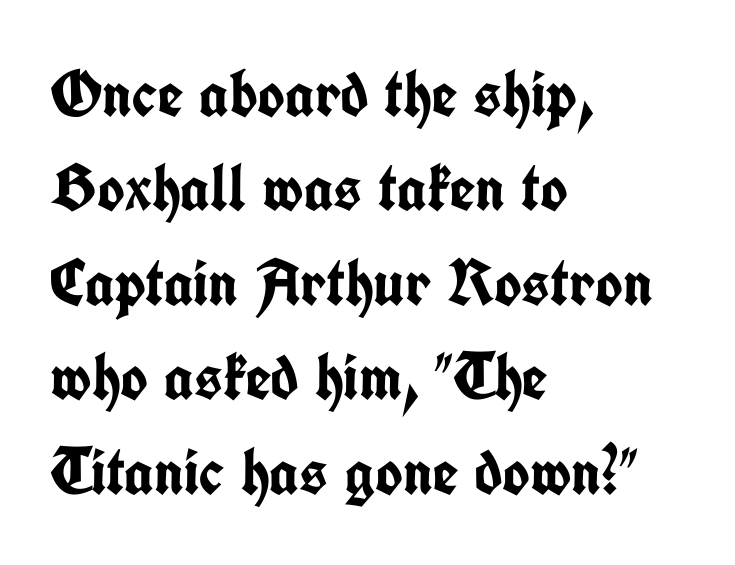
Quick note: underline off. The horizontal fit of the characters is conventional and even. Observe the absence of serifs on each vertical stroke in this sample. Posture: upright roman.
